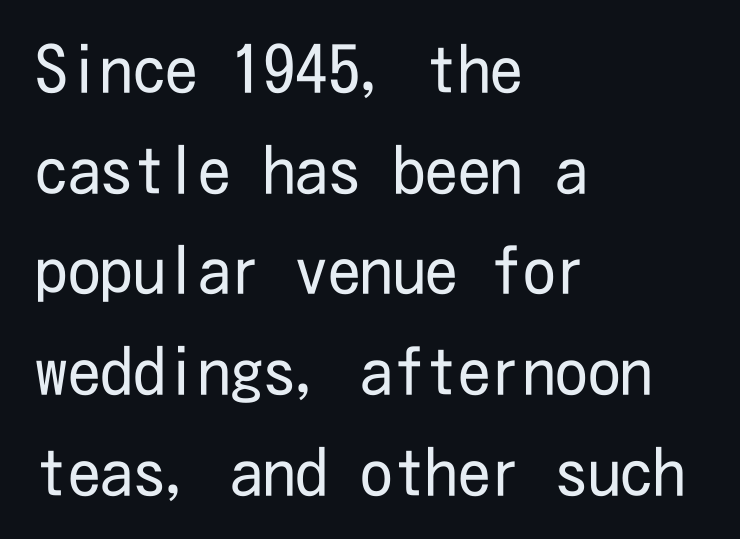
The image shows 65 px regular-weight, condensed sans-serif type, upright; set left-aligned, normal line spacing (1.55x), normal letter spacing, not underlined; low stroke contrast and a medium x-height.
